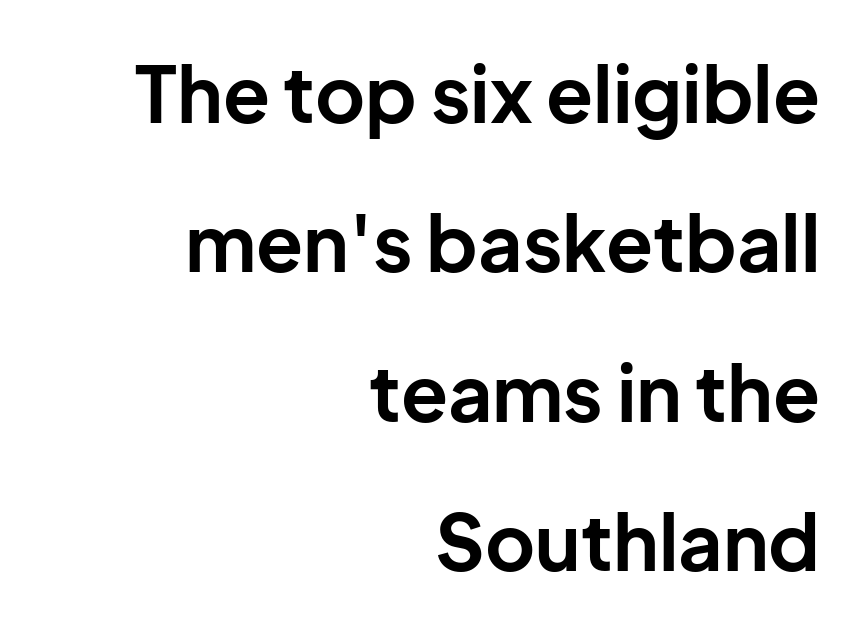
Q: Is the text bold? A: Yes.
Q: Is the text italic (slanted)? A: No, it is upright.
Q: Is the typeface a serif or a sans-serif typeface? A: Sans-serif.
Q: Is the text underlined? A: No.
Q: How is the paragraph aligned? A: Right-aligned.
Q: Is the spacing between letters normal or unusually wide? A: Normal.
Q: Is the spacing between lines tight, normal or loose? A: Loose.
Q: Width (condensed, normal, or wide)? A: Normal.
Q: Stroke contrast? A: Low.
Q: x-height? A: Medium.
Q: Monospaced? A: No.
